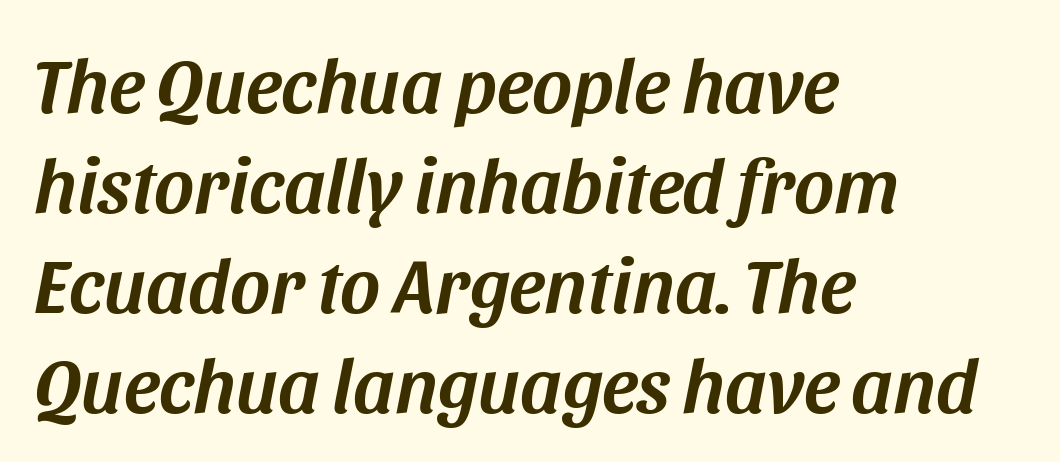
Q: Is the text italic (slanted)? A: Yes, it leans right by about 11 degrees.
Q: Is the text underlined? A: No.
Q: How is the paragraph aligned? A: Left-aligned.
Q: Is the spacing between letters normal or unusually wide? A: Normal.
Q: Is the spacing between lines tight, normal or loose? A: Normal.
Q: Width (condensed, normal, or wide)? A: Normal.
Q: Stroke contrast? A: Medium.
Q: x-height? A: Large.
Q: Monospaced? A: No.
